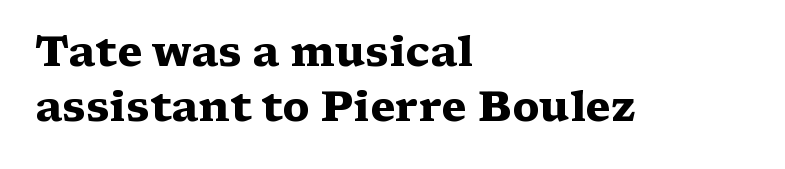
Posture: straight, roman, zero tilt. Check under the words: just untouched page. A typesetter would call this leading conventional body-copy spacing. These words are printed bold, with thick strokes throughout. Characters follow at the spacing the type designer built in.
